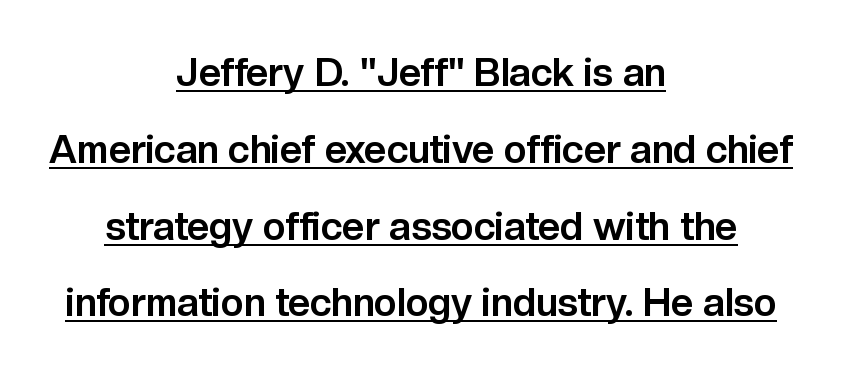
The letters stand straight up with perfectly vertical stems. The horizontal fit of the characters is conventional and even. The passage shown is typed in a proportional face where columns would drift. Strong, thick strokes mark this as bold type. Regarding serifs, this sample does without them.
